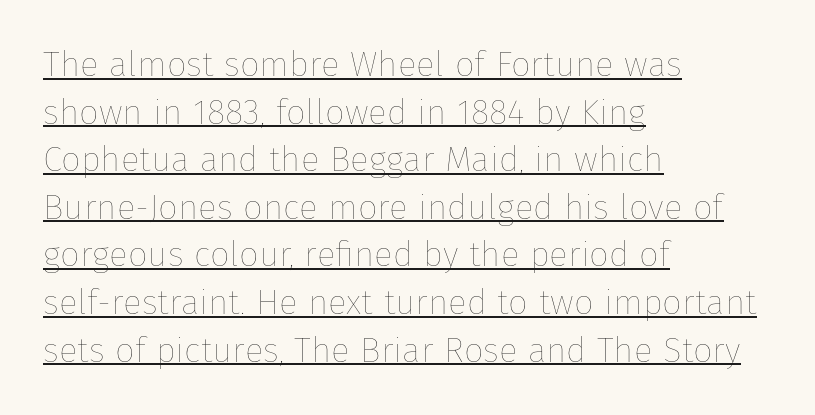
{"italic": "no", "bold": "no", "weight": "thin", "width": "normal", "stroke_contrast": "low", "x_height": "medium", "monospaced": "no", "underline": "yes", "align": "left", "line_spacing": "normal", "line_spacing_ratio": 1.36, "letter_spacing": "normal", "letter_spacing_em": 0.0, "glyph_px": 35}
